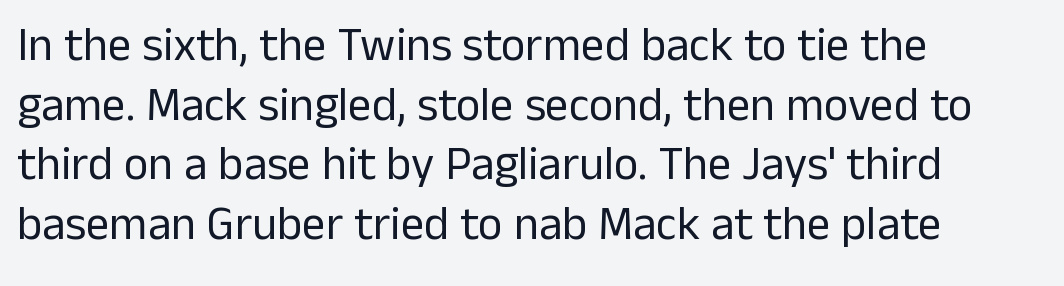
The image shows 47 px regular-weight sans-serif type, upright; set left-aligned, normal line spacing (1.27x), normal letter spacing, not underlined; low stroke contrast and a medium x-height.
